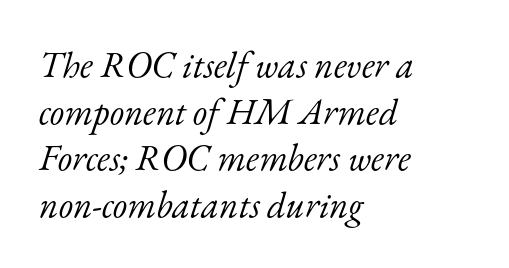
What kind of face is this? One with serifs. Between one letter and the next there's only the usual sliver of space. No word sits above an underline. The paragraph shown leans on its left margin.
